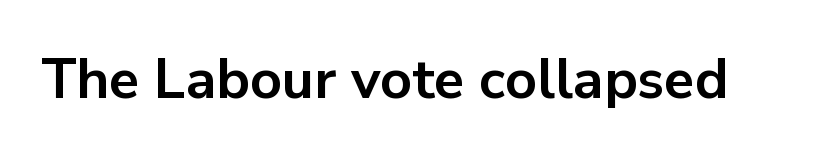
{"serif": "no", "italic": "no", "bold": "yes", "weight": "bold", "width": "normal", "stroke_contrast": "low", "x_height": "medium", "monospaced": "no", "underline": "no", "letter_spacing": "normal", "letter_spacing_em": 0.0, "glyph_px": 56}
